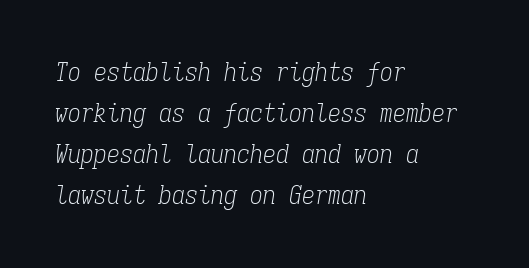
Q: Is the text bold? A: No.
Q: Is the text italic (slanted)? A: Yes, it leans right by about 9 degrees.
Q: Is the text underlined? A: No.
Q: How is the paragraph aligned? A: Left-aligned.
Q: Is the spacing between letters normal or unusually wide? A: Normal.
Q: Is the spacing between lines tight, normal or loose? A: Normal.
